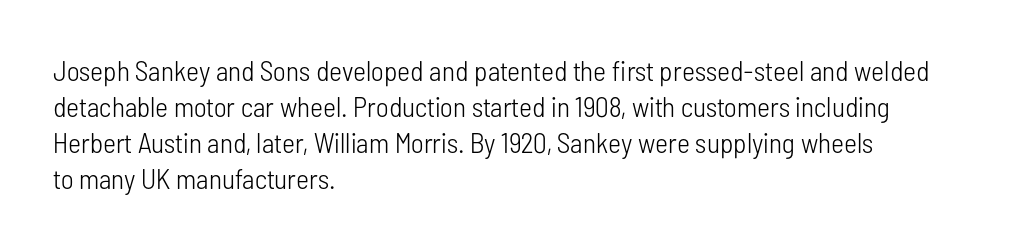
The image shows 28 px light, condensed sans-serif type, upright; set left-aligned, normal line spacing (1.29x), normal letter spacing, not underlined; low stroke contrast and a medium x-height.
